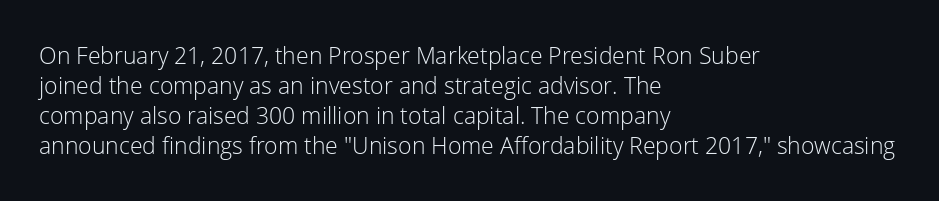
Teacher's note: observe the even left margin — that is flush-left alignment. Does extra space separate the letters? No, they use regular spacing. In terms of posture, this sample is upright. The glyphs are unaccompanied by any horizontal stroke below them. The lines sit at an ordinary, default distance from one another.
